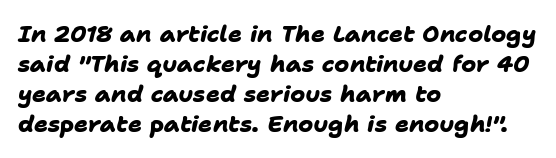
{"bold": "yes", "underline": "no", "align": "left", "line_spacing": "normal", "line_spacing_ratio": 1.3, "letter_spacing": "normal", "letter_spacing_em": 0.0, "glyph_px": 23}
